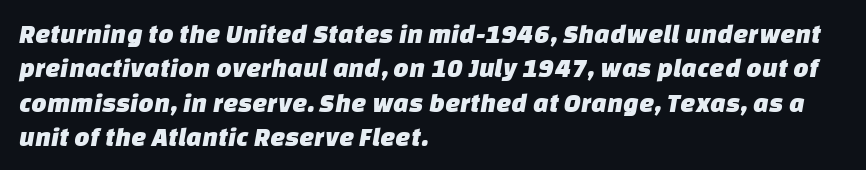
Any mark beneath the type? The region is blank. Horizontal bands of white between lines are of average thickness. The line texture is even and compact thanks to regular tracking. Every row of glyphs begins at an identical x-position on the left.
